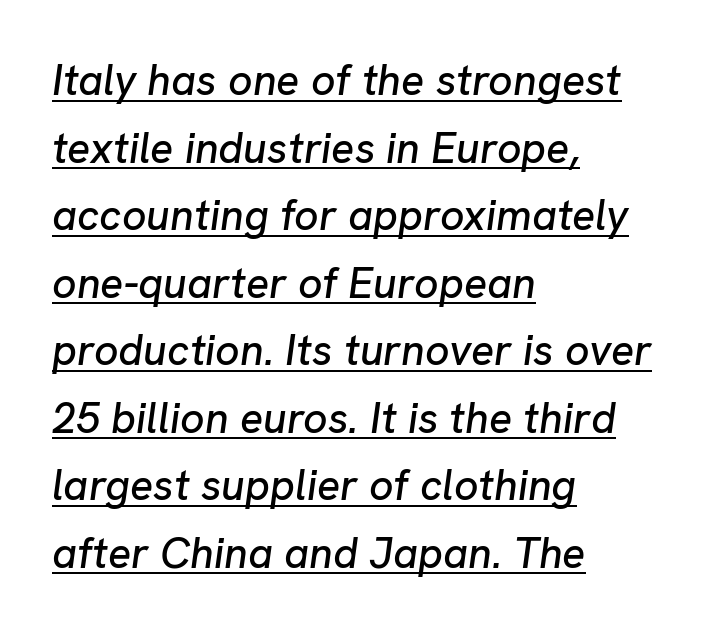
The image shows 43 px text type, italic (leaning right); set left-aligned, normal line spacing (1.57x), normal letter spacing, underlined; low stroke contrast and a medium x-height.
